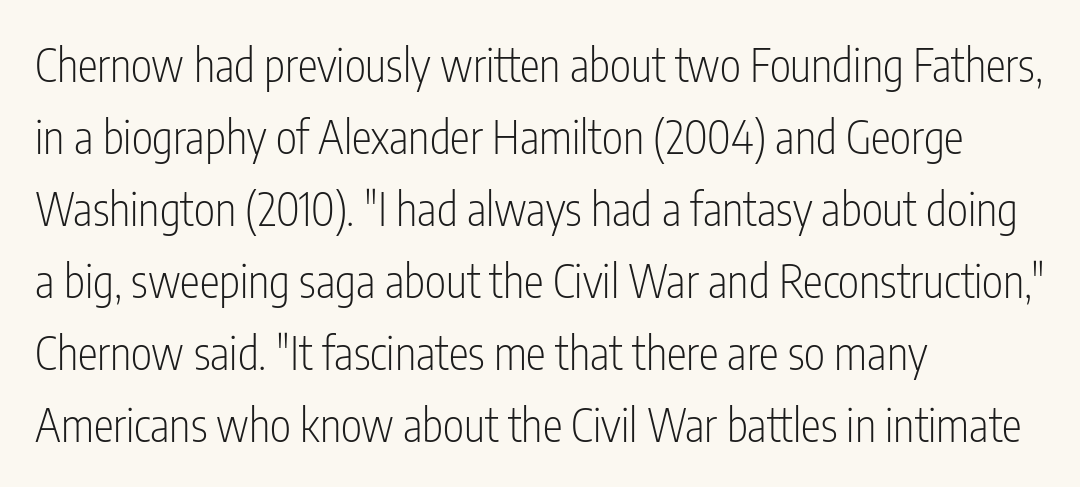
Leading: standard. The tracking reads as untouched default to a designer's eye. Note: no serifs on the glyphs. The letters advance in unequal steps, a hallmark of proportional type. The rendering anchors every line to the left-hand side. Unbolded letterforms with no extra heft.
